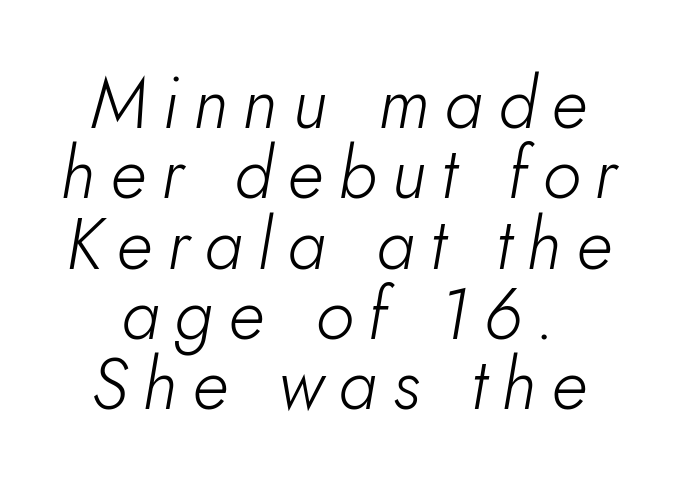
The image shows 71 px light type, italic (leaning right); set tight line spacing (0.99x), unusually wide letter spacing (+0.21 em), not underlined; low stroke contrast and a small x-height.
